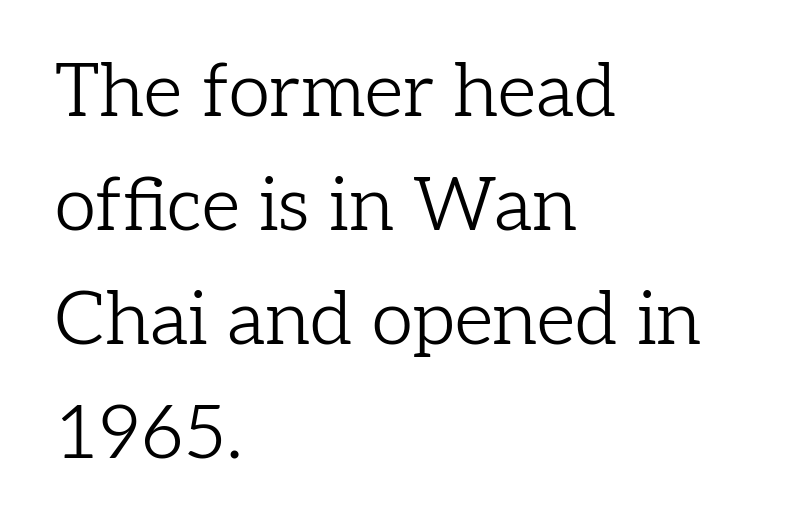
The image shows 75 px light serif type, upright; set left-aligned, normal line spacing (1.52x), normal letter spacing, not underlined; low stroke contrast and a medium x-height.
